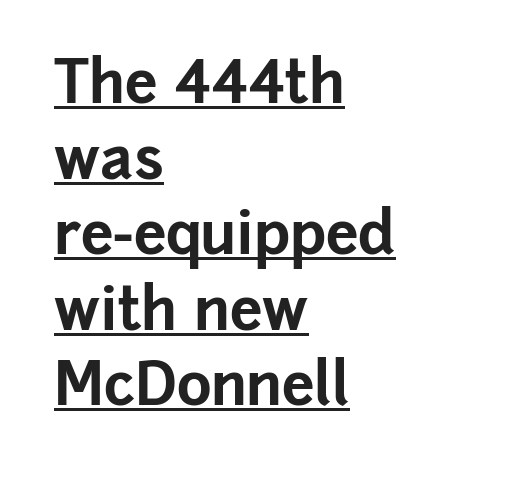
The image shows 59 px bold sans-serif type, upright; set left-aligned, normal line spacing (1.28x), normal letter spacing, underlined; low stroke contrast and a medium x-height.
